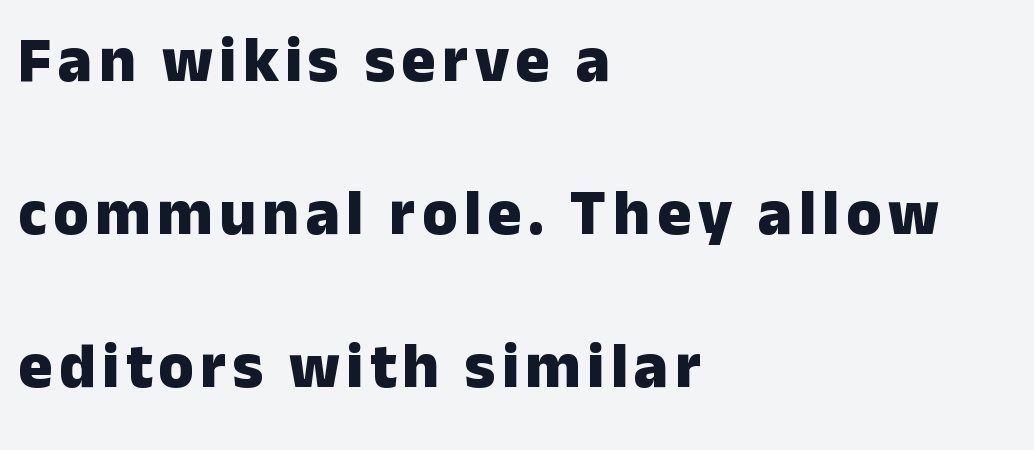
{"serif": "no", "italic": "no", "bold": "yes", "weight": "heavy", "width": "normal", "stroke_contrast": "low", "x_height": "medium", "monospaced": "no", "underline": "no", "align": "left", "line_spacing": "loose", "line_spacing_ratio": 2.39, "glyph_px": 64}
